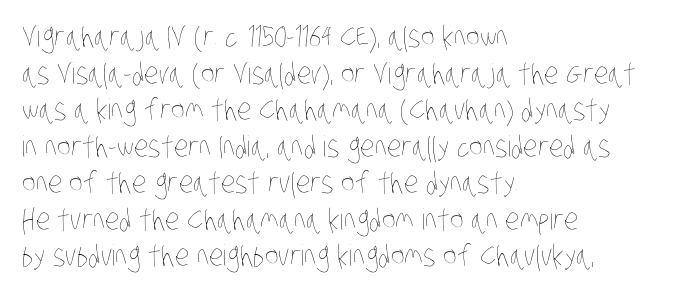
The image shows 29 px thin, condensed type; set left-aligned, normal line spacing (1.26x), normal letter spacing, not underlined; low stroke contrast and a large x-height.
